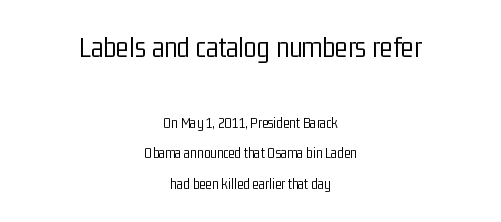
No extra tracking has been applied to these lines. Note: no serifs on the glyphs. No word sits above an underline. Airy leading. The rendering uses natural spacing where letterforms have individual widths. Quick note: not italic, upright.
